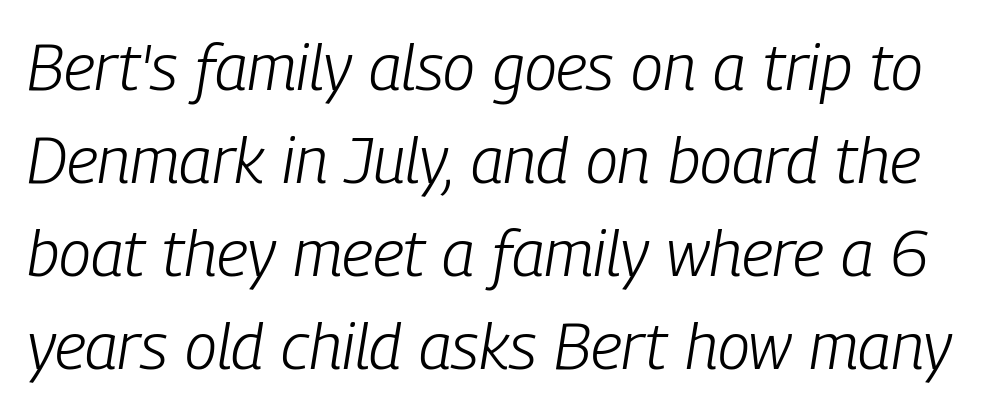
Is this a fixed-width face? No — the glyphs have proportional, varying widths. Summary of weight: not heavy and not bold. Letters rest on an invisible, unmarked baseline. Designer's note — italics engaged.
